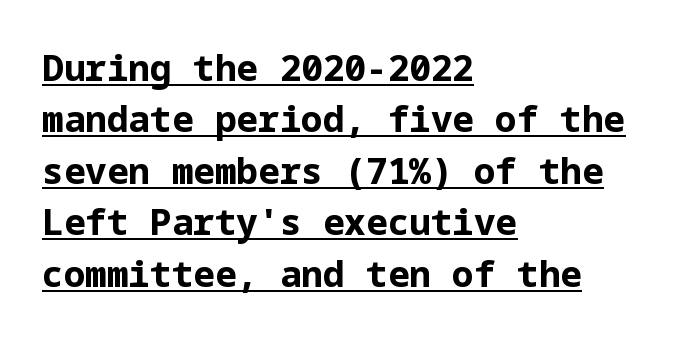
A roman cut, with each character standing at attention. The rendered words wear a rule along their underside. Leading matches the norm, producing a regular column. You could call the tracking neutral — neither tight nor loose. Summary of weight: heavy, a full bold.
